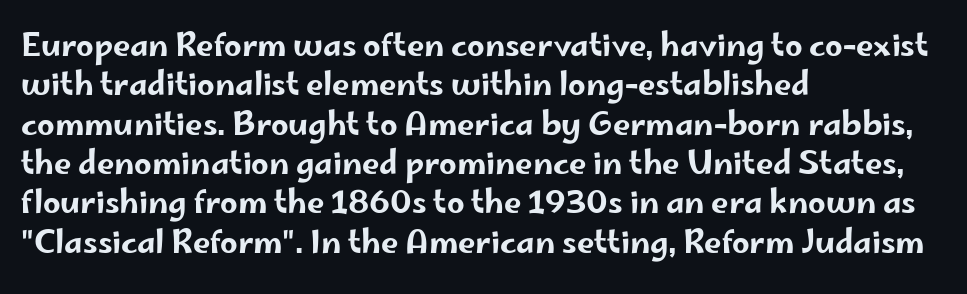
The image shows 31 px wide sans-serif type, upright; set left-aligned, normal line spacing (1.27x), normal letter spacing, not underlined; low stroke contrast and a small x-height.
